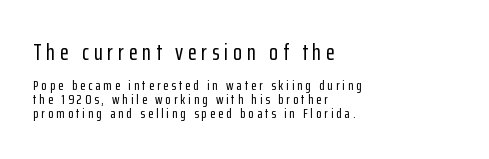
These lines have a slow, spaced-out rhythm from letter to letter. Is the lower block the larger one? No — the upper block carries the bigger type. Interline gaps are noticeably narrow in this sample. Casual observation: everything's shoved over to the left.
